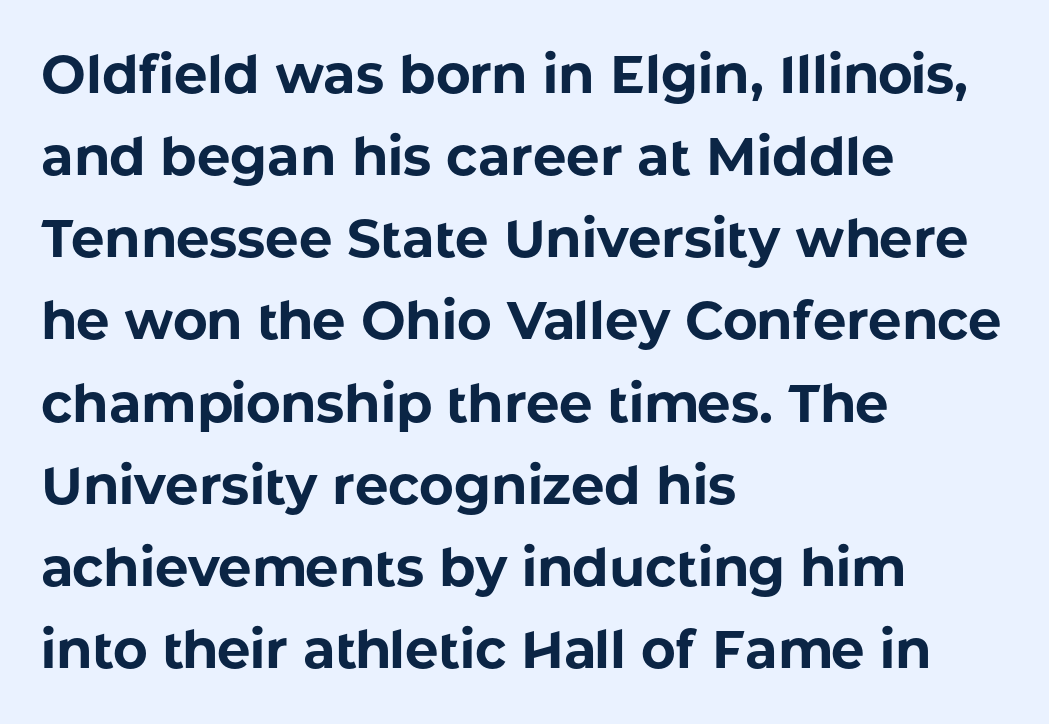
The image shows 53 px bold sans-serif type, upright; set left-aligned, normal line spacing (1.55x), normal letter spacing, not underlined; low stroke contrast and a medium x-height.
